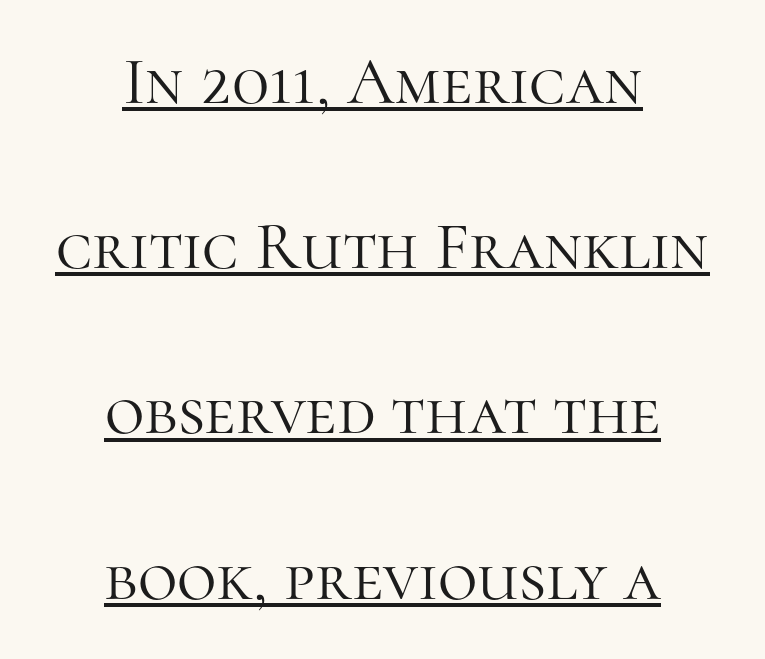
The image shows 68 px light serif type, upright; set centered, loose line spacing (2.43x), normal letter spacing, underlined; high stroke contrast and a medium x-height.
